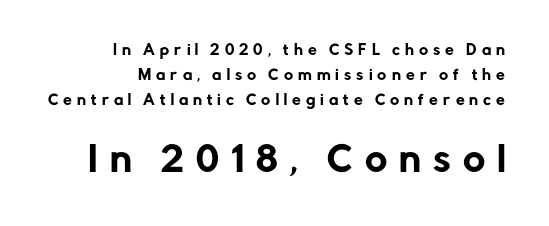
Letter spacing: wide. Do the characters align in a grid? No, the font is proportional. Tall strokes in this sample are plumb rather than angled. A flush-right, rag-left setting is used for this passage. Letterform terminals end flat and unadorned throughout the passage.
